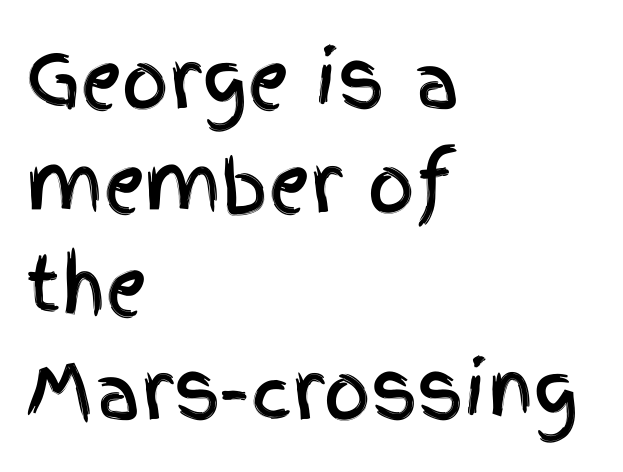
Leading matches the norm, producing a regular column. The passage is arranged the way most books set body copy — flush left. When letters stand straight like this, we call the style roman or upright. The passage shown has conventional tracking throughout. Proportional: the letters do not fall into vertical columns. Nobody drew a line under any word here.
